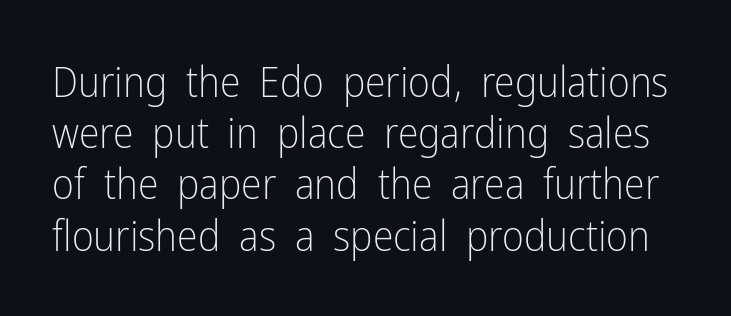
{"serif": "no", "italic": "no", "bold": "no", "weight": "light", "width": "condensed", "stroke_contrast": "low", "x_height": "medium", "monospaced": "no", "underline": "no", "line_spacing_ratio": 1.22, "letter_spacing": "normal", "letter_spacing_em": 0.0, "glyph_px": 42}
